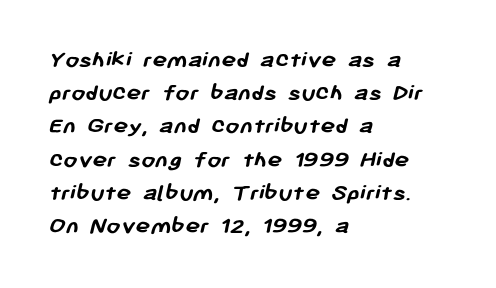
{"bold": "yes", "underline": "no", "align": "left", "line_spacing": "normal", "line_spacing_ratio": 1.33, "letter_spacing": "normal", "letter_spacing_em": 0.0, "glyph_px": 25}
